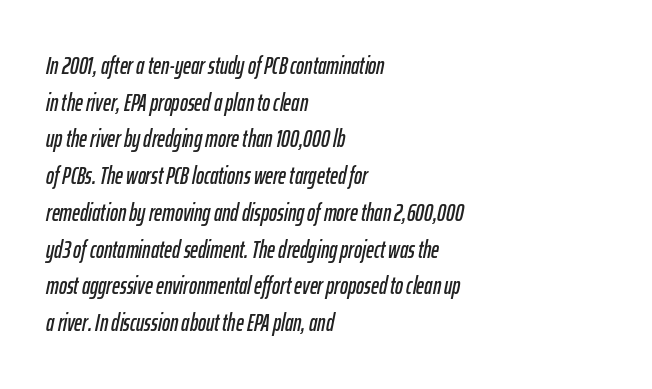
{"italic": "yes", "lean": "right", "slant_degrees": 12, "underline": "no", "align": "left", "line_spacing": "normal", "line_spacing_ratio": 1.53, "letter_spacing": "normal", "letter_spacing_em": 0.0, "glyph_px": 24}
